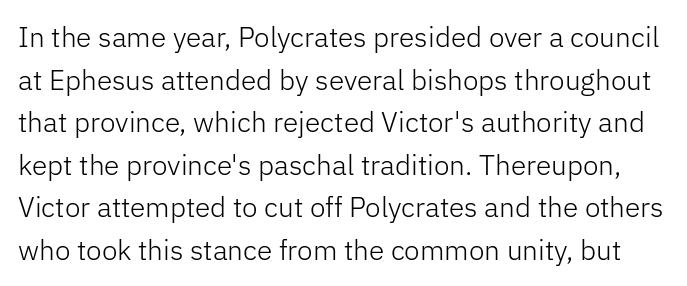
Descenders are the only things crossing below the line. Character widths vary here, with narrow letters taking less room than wide ones. Italic? Not at all — the glyphs are vertical. The glyphs in this specimen are sans serif.
